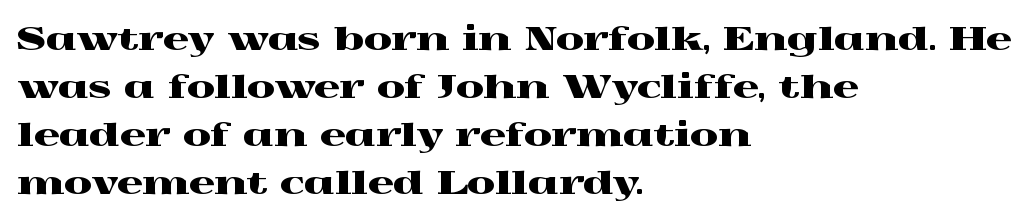
{"serif": "yes", "italic": "no", "width": "wide", "x_height": "medium", "monospaced": "no", "underline": "no", "align": "left", "line_spacing": "normal", "line_spacing_ratio": 1.5, "letter_spacing": "normal", "letter_spacing_em": 0.0, "glyph_px": 32}
